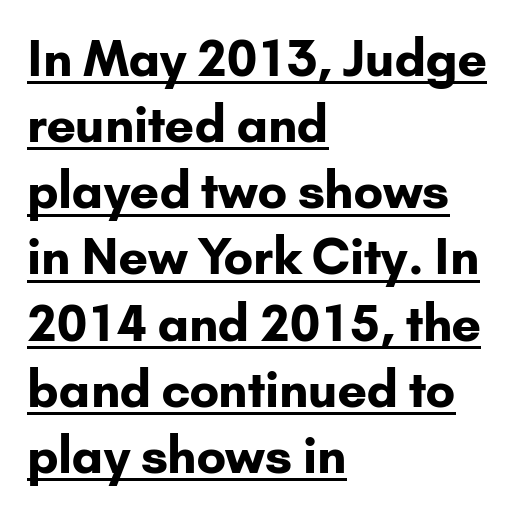
Q: Is the text bold? A: Yes.
Q: Is the text italic (slanted)? A: No, it is upright.
Q: Is the typeface a serif or a sans-serif typeface? A: Sans-serif.
Q: Is the text underlined? A: Yes.
Q: How is the paragraph aligned? A: Left-aligned.
Q: Is the spacing between letters normal or unusually wide? A: Normal.
Q: Is the spacing between lines tight, normal or loose? A: Normal.
Q: Width (condensed, normal, or wide)? A: Normal.
Q: Stroke contrast? A: Low.
Q: x-height? A: Small.
Q: Monospaced? A: No.
